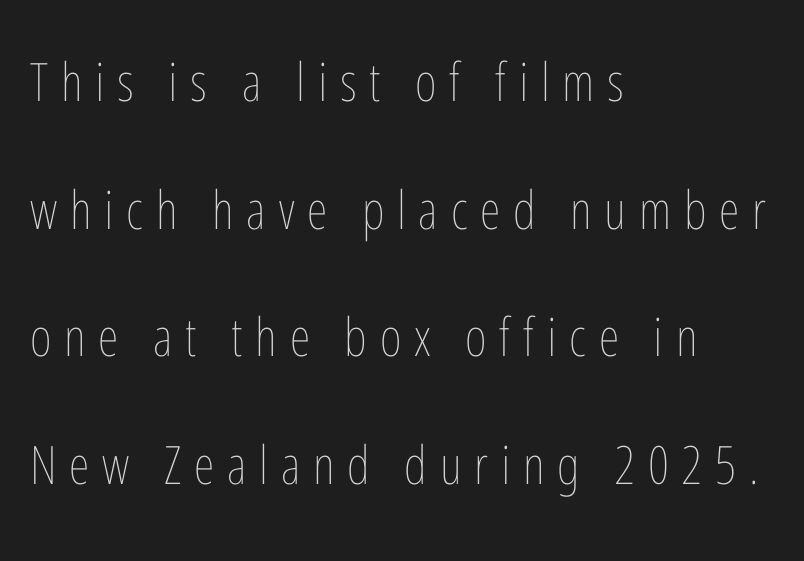
{"italic": "no", "bold": "no", "weight": "thin", "width": "condensed", "stroke_contrast": "low", "x_height": "medium", "monospaced": "no", "underline": "no", "align": "left", "line_spacing": "loose", "line_spacing_ratio": 2.41, "letter_spacing": "wide", "letter_spacing_em": 0.24, "glyph_px": 53}
